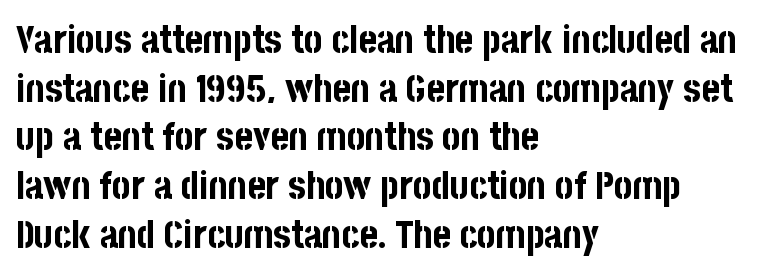
The image shows 39 px bold, condensed sans-serif type, upright; set left-aligned, normal line spacing (1.25x), normal letter spacing, not underlined; low stroke contrast and a large x-height.
